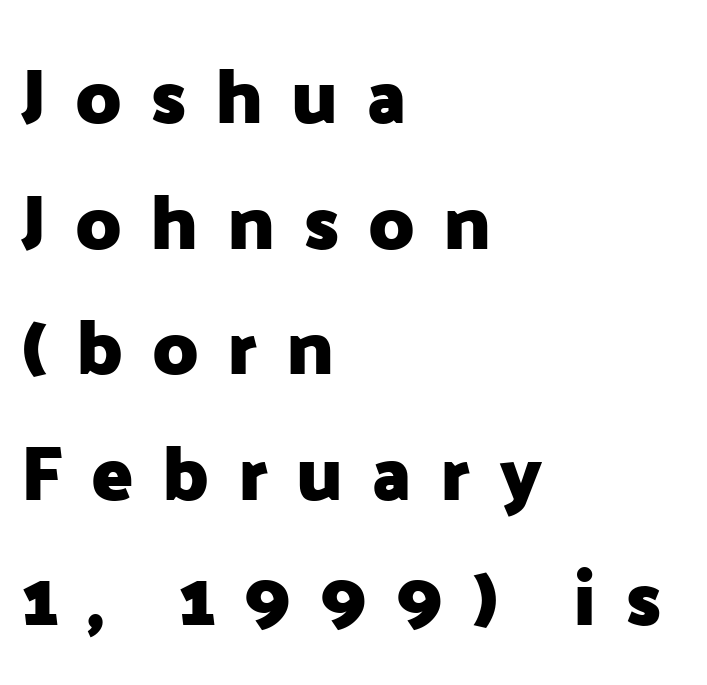
Q: Is the text bold? A: Yes.
Q: Is the text italic (slanted)? A: No, it is upright.
Q: Is the typeface a serif or a sans-serif typeface? A: Sans-serif.
Q: Is the text underlined? A: No.
Q: How is the paragraph aligned? A: Left-aligned.
Q: Is the spacing between letters normal or unusually wide? A: Unusually wide.
Q: Is the spacing between lines tight, normal or loose? A: Normal.
Q: Width (condensed, normal, or wide)? A: Normal.
Q: Stroke contrast? A: Low.
Q: x-height? A: Medium.
Q: Monospaced? A: No.
